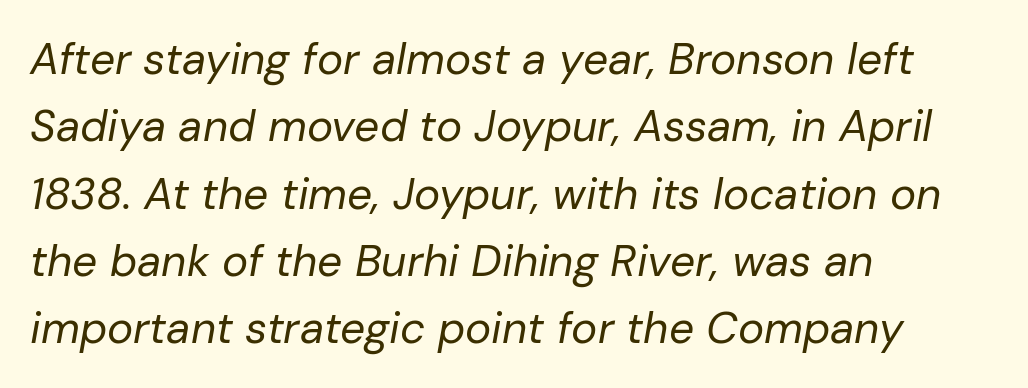
The image shows 44 px regular-weight type, italic (leaning right); set left-aligned, normal line spacing (1.53x), normal letter spacing, not underlined; low stroke contrast and a medium x-height.
